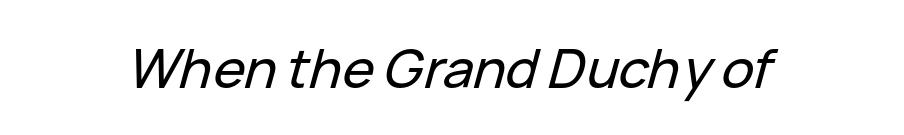
Q: Is the text italic (slanted)? A: Yes, it leans right by about 15 degrees.
Q: Is the text underlined? A: No.
Q: Is the spacing between letters normal or unusually wide? A: Normal.
Q: Width (condensed, normal, or wide)? A: Normal.
Q: Stroke contrast? A: Low.
Q: x-height? A: Medium.
Q: Monospaced? A: No.
